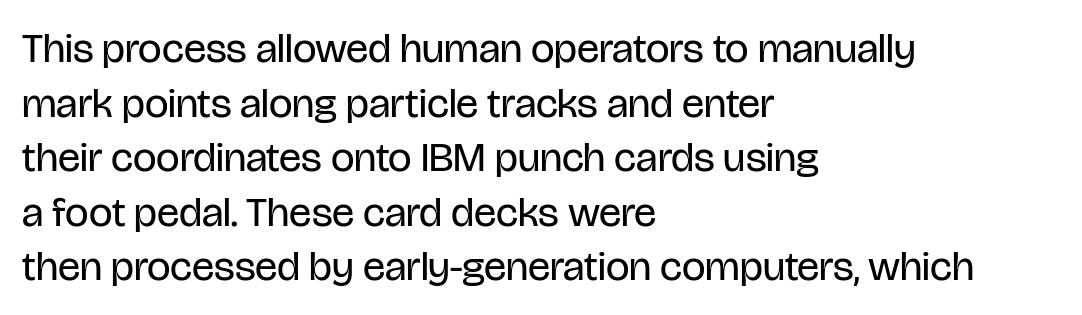
The image shows 42 px regular-weight, condensed sans-serif type, upright; set left-aligned, normal line spacing (1.3x), normal letter spacing, not underlined; low stroke contrast and a large x-height.
